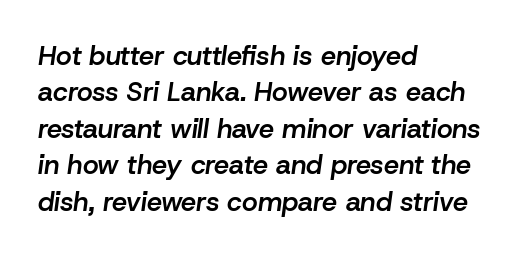
The text carries the slant typical of an italic or oblique font. Students, note that the glyphs here touch the page at normal intervals. Lines of text with bare space underneath. Evenly set lines give the paragraph a standard silhouette.
